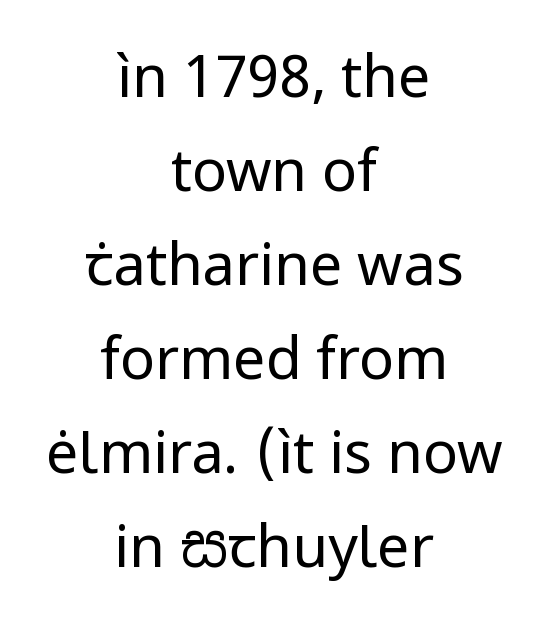
The image shows 58 px regular-weight sans-serif type, upright; set centered, normal line spacing (1.62x), normal letter spacing, not underlined; low stroke contrast and a medium x-height.
